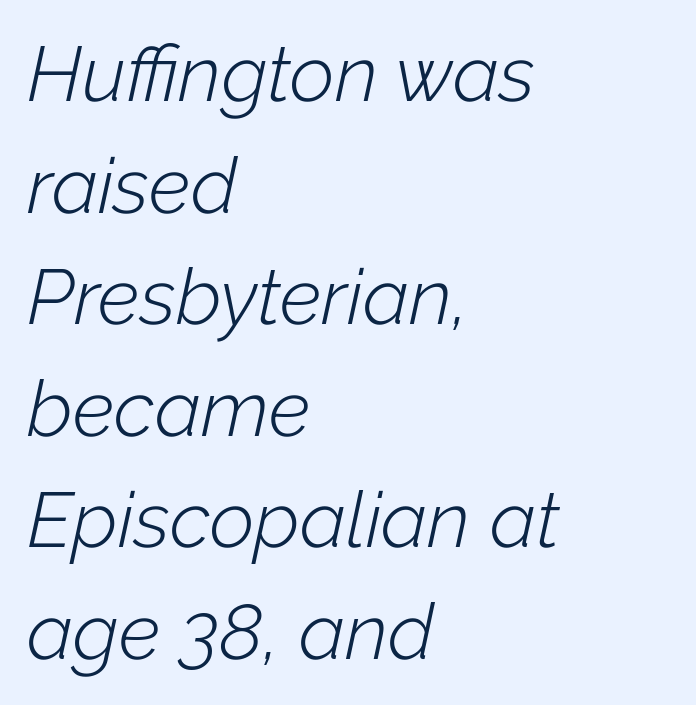
{"italic": "yes", "lean": "right", "slant_degrees": 12, "bold": "no", "weight": "light", "width": "normal", "stroke_contrast": "low", "x_height": "medium", "monospaced": "no", "underline": "no", "align": "left", "line_spacing": "normal", "line_spacing_ratio": 1.43, "letter_spacing": "normal", "letter_spacing_em": 0.0, "glyph_px": 78}
